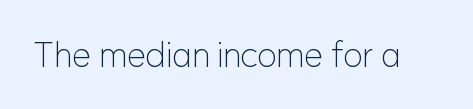
Q: Is the text bold? A: No.
Q: Is the text italic (slanted)? A: No, it is upright.
Q: Is the typeface a serif or a sans-serif typeface? A: Sans-serif.
Q: Is the text underlined? A: No.
Q: Is the spacing between letters normal or unusually wide? A: Normal.
Q: Width (condensed, normal, or wide)? A: Normal.
Q: Stroke contrast? A: Low.
Q: x-height? A: Medium.
Q: Monospaced? A: No.
